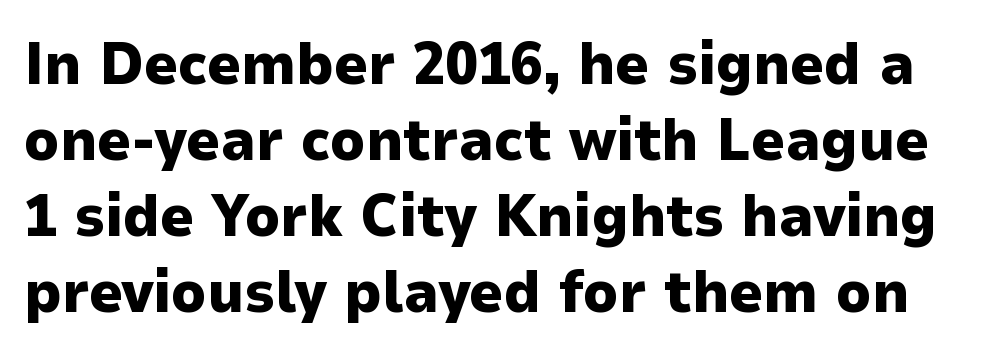
The image shows 59 px heavy sans-serif type, upright; set normal line spacing (1.29x), normal letter spacing, not underlined; low stroke contrast and a medium x-height.
